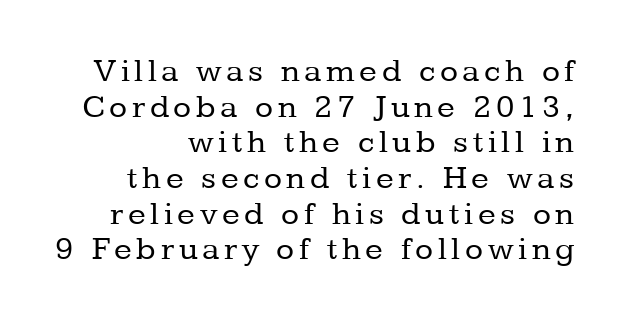
The lettering stays uniformly vertical, giving the passage a roman look. Here the designer chose a conventional face with non-uniform glyph widths. This is not heavy type; no bold has been used. Successive baselines arrive quickly, one right under another. A serif font was chosen for this passage.
